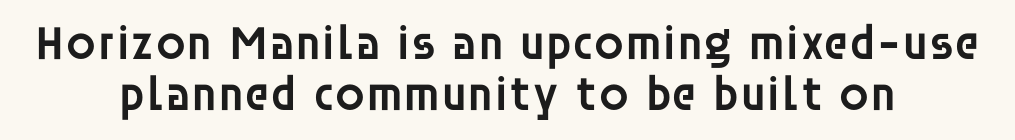
{"serif": "no", "italic": "no", "bold": "semi", "weight": "semibold", "width": "normal", "stroke_contrast": "low", "x_height": "large", "monospaced": "no", "underline": "no", "align": "center", "line_spacing": "tight", "line_spacing_ratio": 1.05, "letter_spacing": "normal", "letter_spacing_em": 0.0, "glyph_px": 49}
